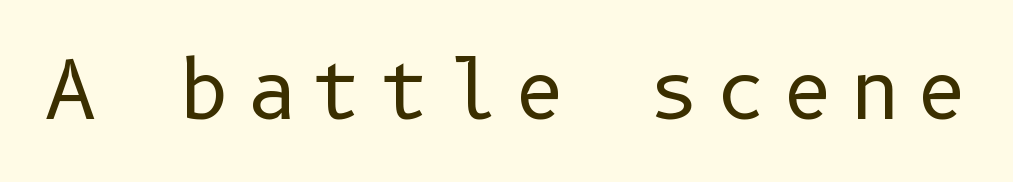
{"serif": "no", "italic": "no", "bold": "no", "weight": "regular", "width": "normal", "stroke_contrast": "low", "x_height": "medium", "underline": "no", "letter_spacing": "wide", "letter_spacing_em": 0.21, "glyph_px": 78}
